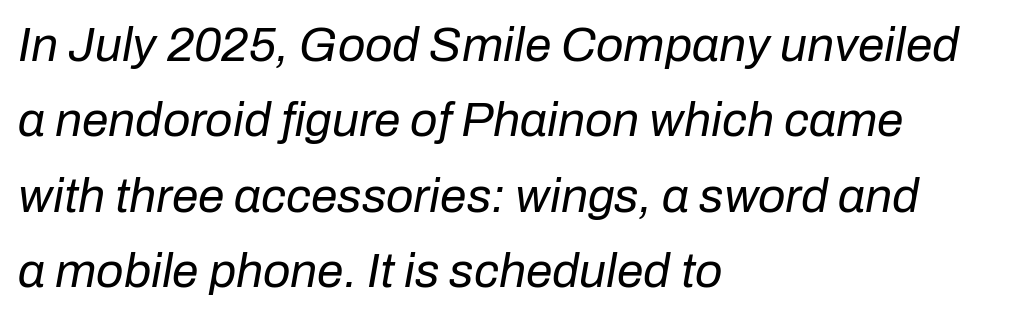
Q: Is the text bold? A: No.
Q: Is the text italic (slanted)? A: Yes, it leans right by about 10 degrees.
Q: Is the text underlined? A: No.
Q: How is the paragraph aligned? A: Left-aligned.
Q: Is the spacing between letters normal or unusually wide? A: Normal.
Q: Is the spacing between lines tight, normal or loose? A: Normal.
Q: Width (condensed, normal, or wide)? A: Normal.
Q: Stroke contrast? A: Low.
Q: x-height? A: Medium.
Q: Monospaced? A: No.
